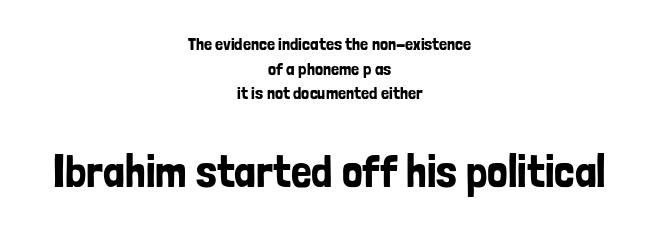
Q: Is the text italic (slanted)? A: No, it is upright.
Q: Is the typeface a serif or a sans-serif typeface? A: Sans-serif.
Q: Is the text underlined? A: No.
Q: How is the paragraph aligned? A: Centered.
Q: Is the spacing between letters normal or unusually wide? A: Normal.
Q: Is the spacing between lines tight, normal or loose? A: Normal.
Q: Which block of text is set in a larger size, the first (top) or the second (bottom)? A: The second (bottom) one.
Q: Width (condensed, normal, or wide)? A: Condensed.
Q: Stroke contrast? A: Low.
Q: x-height? A: Medium.
Q: Monospaced? A: No.
